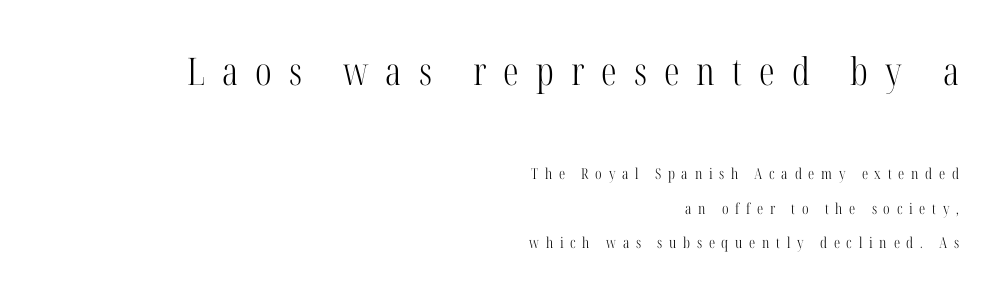
Underlining? Definitely not there. This is serif lettering, the kind often seen in printed books. The type sits square on the baseline with zero lean. The lines are quadded right.
